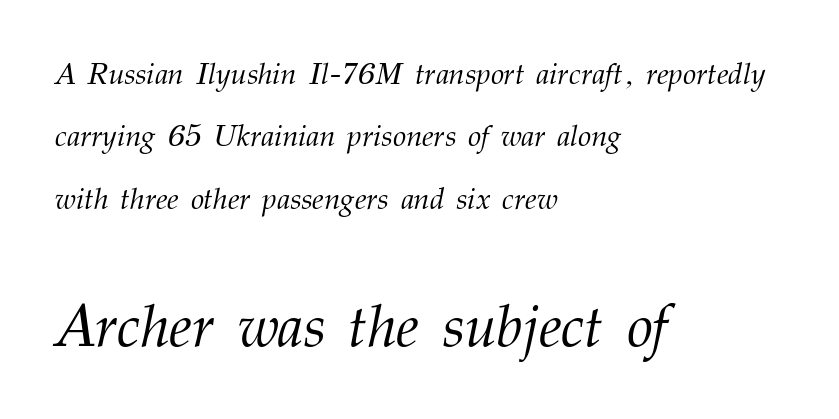
Q: Is the text bold? A: No.
Q: Is the text italic (slanted)? A: Yes, it leans right by about 12 degrees.
Q: Is the typeface a serif or a sans-serif typeface? A: Serif.
Q: Is the text underlined? A: No.
Q: How is the paragraph aligned? A: Left-aligned.
Q: Is the spacing between letters normal or unusually wide? A: Normal.
Q: Is the spacing between lines tight, normal or loose? A: Loose.
Q: Which block of text is set in a larger size, the first (top) or the second (bottom)? A: The second (bottom) one.
Q: Width (condensed, normal, or wide)? A: Normal.
Q: Stroke contrast? A: Medium.
Q: x-height? A: Medium.
Q: Monospaced? A: No.
